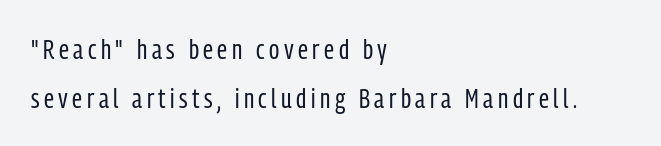
{"serif": "no", "italic": "no", "bold": "no", "weight": "regular", "width": "condensed", "stroke_contrast": "low", "x_height": "medium", "monospaced": "no", "underline": "no", "align": "left", "line_spacing_ratio": 1.75, "glyph_px": 28}
